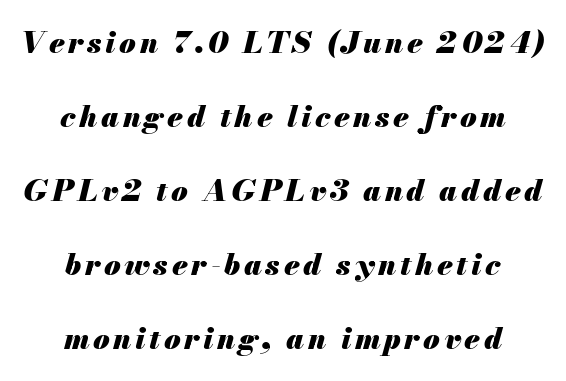
The image shows 30 px heavy type, italic (leaning right); set centered, loose line spacing (2.47x), not underlined; medium stroke contrast and a small x-height.
